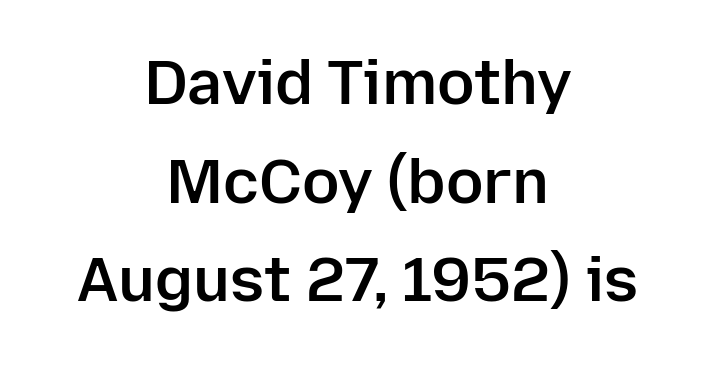
These lines stack symmetrically, like a column narrowing and widening about its center. Every stem runs plumb, perpendicular to the baseline. Look at the stroke-to-counter ratio: somewhat heavy, a semibold. Rows of type keep a routine distance in the vertical direction.
